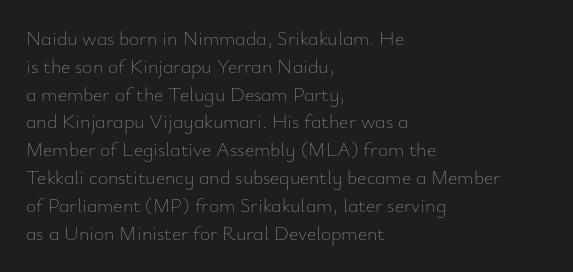
{"italic": "no", "bold": "no", "underline": "no", "align": "left", "line_spacing": "normal", "line_spacing_ratio": 1.39, "letter_spacing": "normal", "letter_spacing_em": 0.0, "glyph_px": 20}
